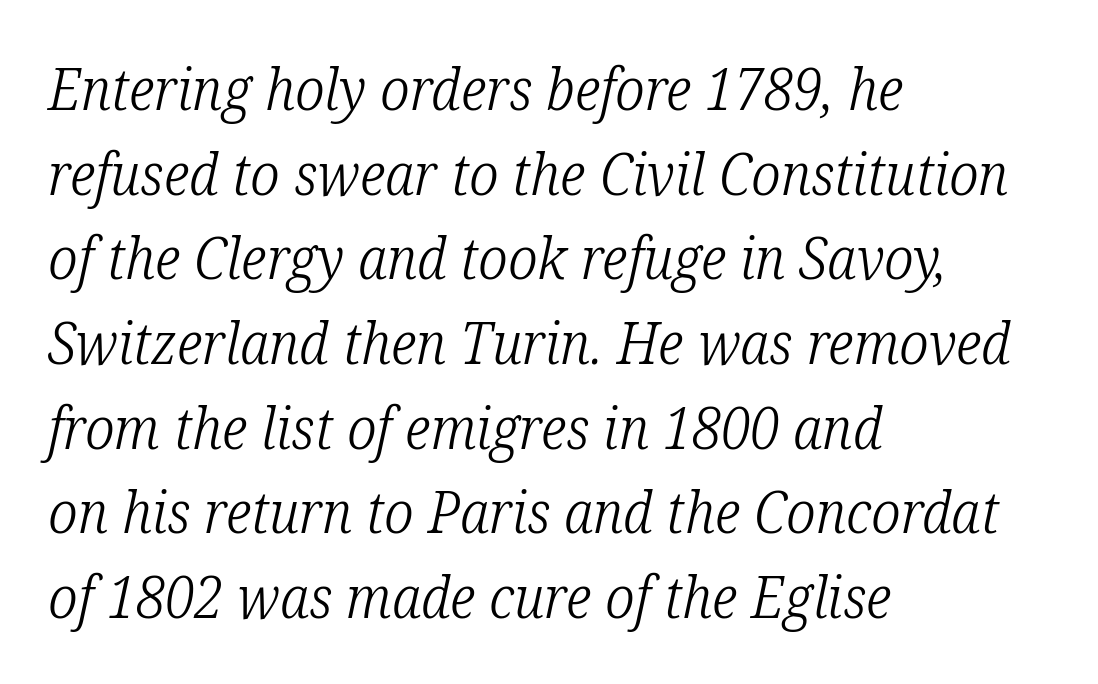
{"serif": "yes", "italic": "yes", "lean": "right", "slant_degrees": 12, "bold": "no", "weight": "light", "width": "condensed", "stroke_contrast": "low", "x_height": "medium", "monospaced": "no", "underline": "no", "align": "left", "line_spacing": "normal", "line_spacing_ratio": 1.46, "letter_spacing": "normal", "letter_spacing_em": 0.0, "glyph_px": 58}
